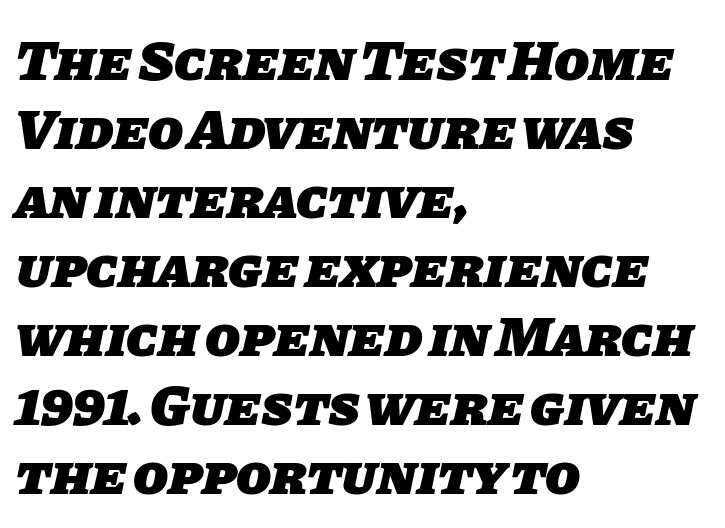
{"bold": "yes", "weight": "heavy", "width": "normal", "stroke_contrast": "low", "x_height": "large", "monospaced": "no", "underline": "no", "align": "left", "line_spacing_ratio": 1.21, "letter_spacing": "normal", "letter_spacing_em": 0.0, "glyph_px": 57}
